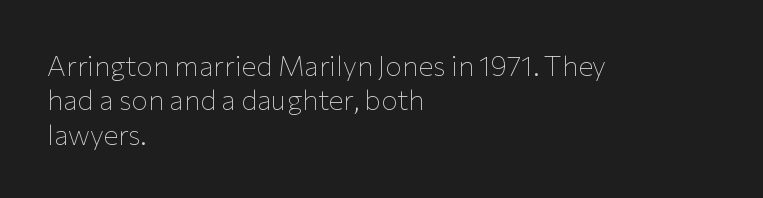
Q: Is the text bold? A: No.
Q: Is the text italic (slanted)? A: No, it is upright.
Q: Is the typeface a serif or a sans-serif typeface? A: Sans-serif.
Q: Is the text underlined? A: No.
Q: How is the paragraph aligned? A: Left-aligned.
Q: Is the spacing between letters normal or unusually wide? A: Normal.
Q: Width (condensed, normal, or wide)? A: Normal.
Q: Stroke contrast? A: Low.
Q: x-height? A: Medium.
Q: Monospaced? A: No.
